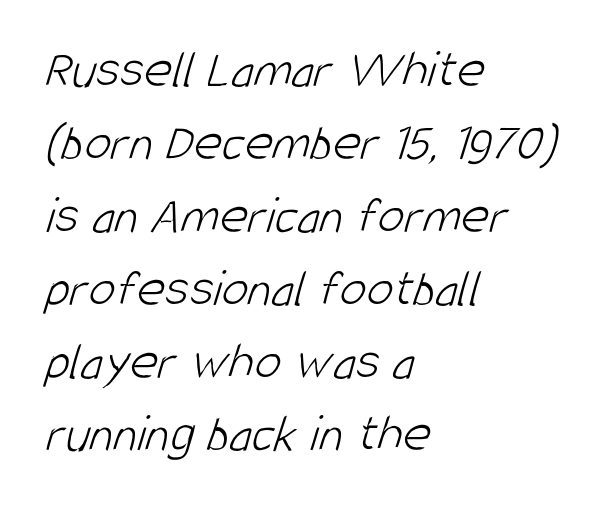
{"serif": "no", "bold": "no", "weight": "light", "width": "condensed", "stroke_contrast": "low", "x_height": "large", "monospaced": "no", "underline": "no", "align": "left", "line_spacing": "normal", "line_spacing_ratio": 1.35, "letter_spacing": "normal", "letter_spacing_em": 0.0, "glyph_px": 54}
